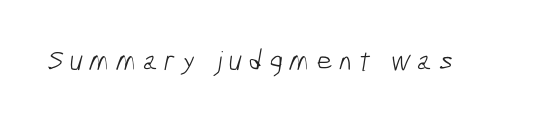
Descender tails drop into unmarked territory. These lines are rendered in a variable-pitch font. Observe the wide spacing: letters keep a clear distance from each other. Unbolded letterforms with no extra heft. This is sans-serif lettering, the kind often seen on screens and signage.
